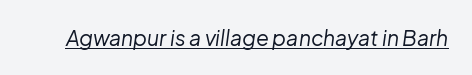
Q: Is the text bold? A: No.
Q: Is the text italic (slanted)? A: Yes, it leans right by about 8 degrees.
Q: Is the text underlined? A: Yes.
Q: Is the spacing between letters normal or unusually wide? A: Normal.
